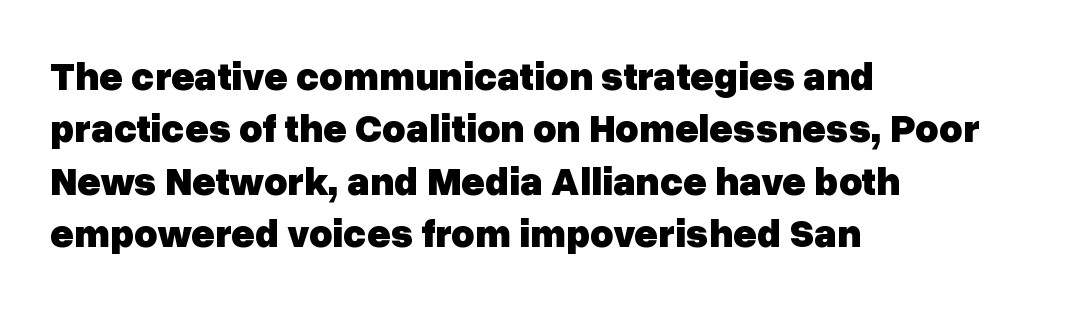
Every row of glyphs begins at an identical x-position on the left. A typesetter would call this leading conventional body-copy spacing. This is roman type, the default non-slanted kind. Is the type bold? Yes — the strokes are clearly thick and heavy.
